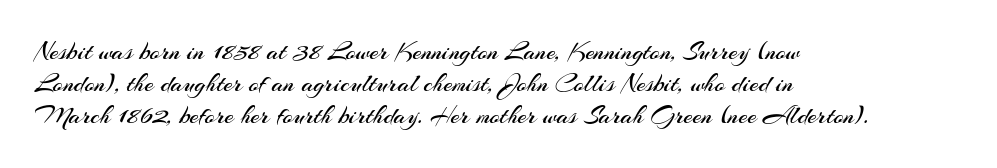
Q: Is the text bold? A: No.
Q: Is the text italic (slanted)? A: Yes.
Q: Is the text underlined? A: No.
Q: How is the paragraph aligned? A: Left-aligned.
Q: Is the spacing between letters normal or unusually wide? A: Normal.
